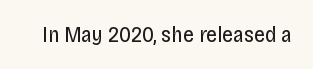
The image shows 22 px text type, upright; set normal letter spacing, not underlined.
